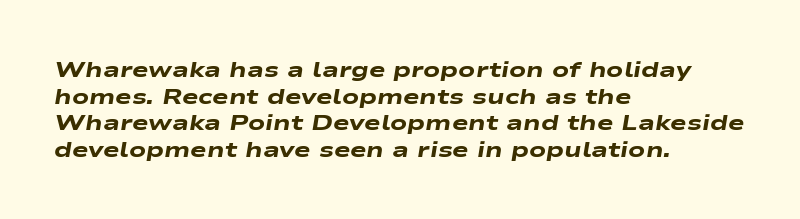
Q: Is the text bold? A: Yes.
Q: Is the text italic (slanted)? A: Yes, it leans right by about 9 degrees.
Q: Is the text underlined? A: No.
Q: How is the paragraph aligned? A: Left-aligned.
Q: Is the spacing between letters normal or unusually wide? A: Normal.
